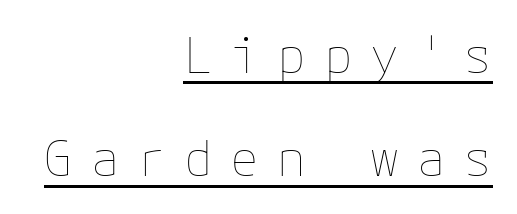
The image shows 48 px thin type, upright; set right-aligned, loose line spacing (2.15x), unusually wide letter spacing (+0.37 em), underlined; low stroke contrast and a medium x-height.
